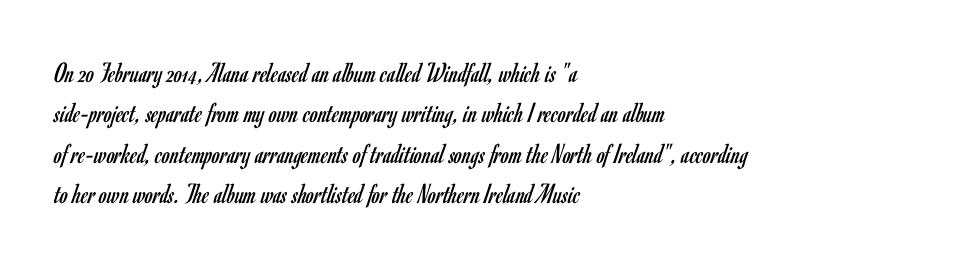
Observe the absence of serifs on each vertical stroke in this sample. Horizontal alignment here is leftward, the default for most running prose. Summary of weight: not heavy and not bold. A typesetter would call this proportional, since set widths differ per character. Quick note: underline off.
